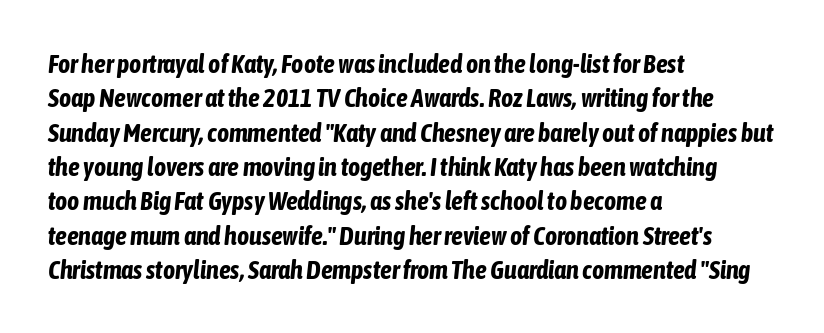
{"italic": "yes", "lean": "right", "slant_degrees": 6, "bold": "yes", "underline": "no", "align": "left", "line_spacing": "normal", "line_spacing_ratio": 1.32, "letter_spacing": "normal", "letter_spacing_em": 0.0, "glyph_px": 26}
